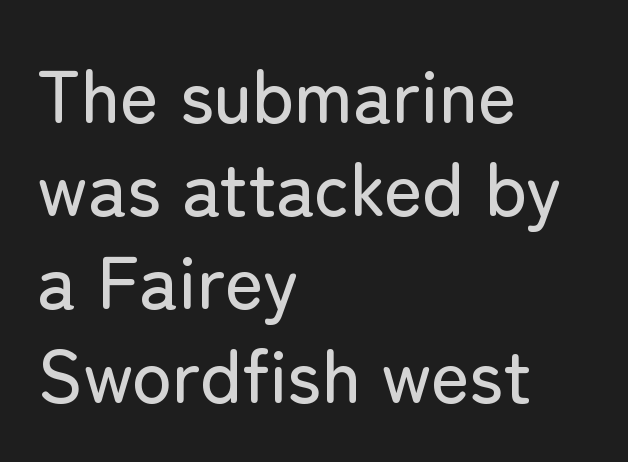
{"serif": "no", "italic": "no", "width": "normal", "stroke_contrast": "low", "x_height": "medium", "monospaced": "no", "underline": "no", "align": "left", "line_spacing": "normal", "line_spacing_ratio": 1.26, "letter_spacing": "normal", "letter_spacing_em": 0.0, "glyph_px": 74}
